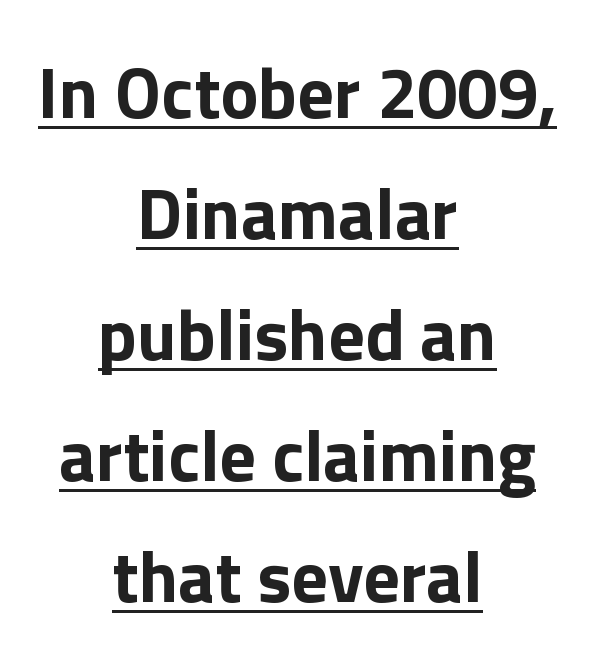
{"serif": "no", "italic": "no", "bold": "yes", "weight": "bold", "width": "normal", "x_height": "medium", "monospaced": "no", "underline": "yes", "align": "center", "line_spacing": "normal", "line_spacing_ratio": 1.68, "letter_spacing": "normal", "letter_spacing_em": 0.0, "glyph_px": 72}
